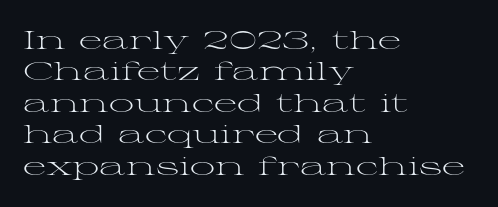
No letter is thick-stroked: the sample isn't bold. This is roman type, the default non-slanted kind. One glance says typical: line gaps are just what's usual. Plain, unruled lines of type. This sample is left-justified, so line endings fall wherever the words run out.
